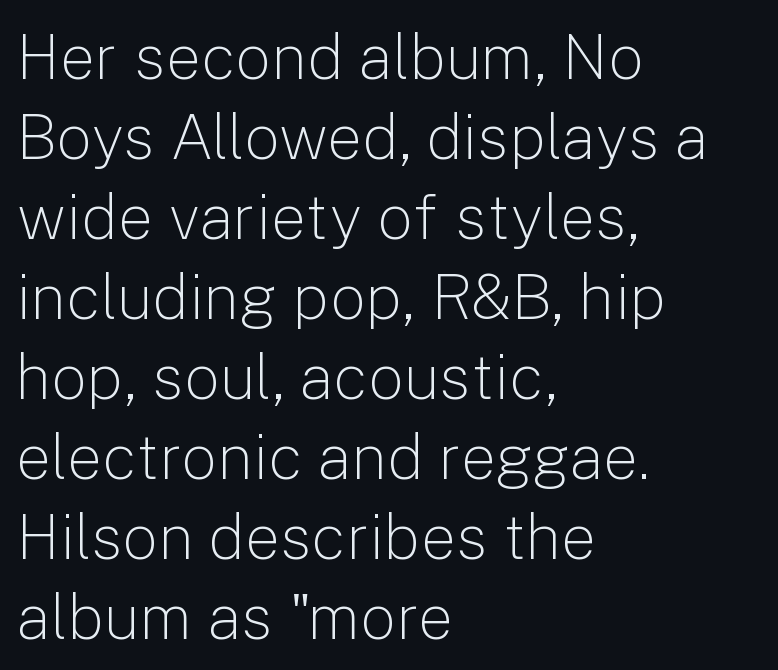
Each new line begins a customary step beneath the previous one. The letterforms sit at book weight or below. This rendering leaves character spacing at its baseline value. The paragraph has a hard left edge and a soft right edge. Does the lettering tilt? It doesn't — this is upright. A bare baseline throughout the passage.
